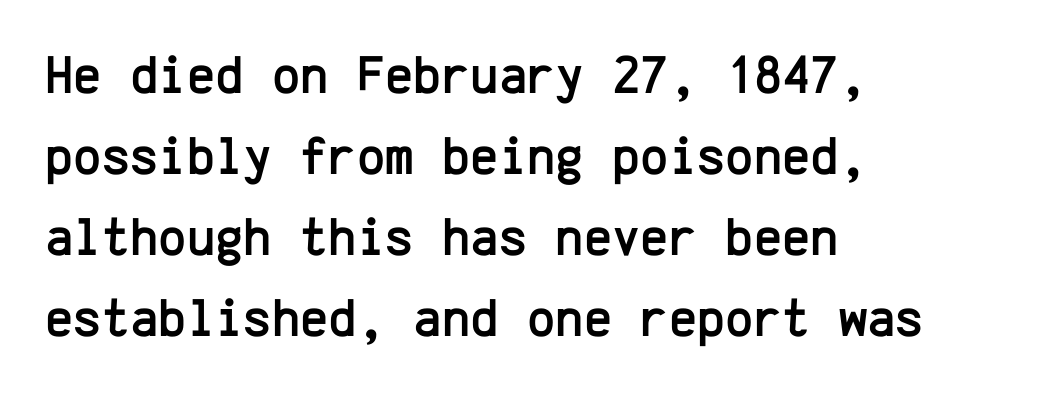
Q: Is the text italic (slanted)? A: No, it is upright.
Q: Is the typeface a serif or a sans-serif typeface? A: Sans-serif.
Q: Is the text underlined? A: No.
Q: How is the paragraph aligned? A: Left-aligned.
Q: Is the spacing between letters normal or unusually wide? A: Normal.
Q: Is the spacing between lines tight, normal or loose? A: Normal.
Q: Width (condensed, normal, or wide)? A: Normal.
Q: Stroke contrast? A: Low.
Q: x-height? A: Medium.
Q: Monospaced? A: Yes.
